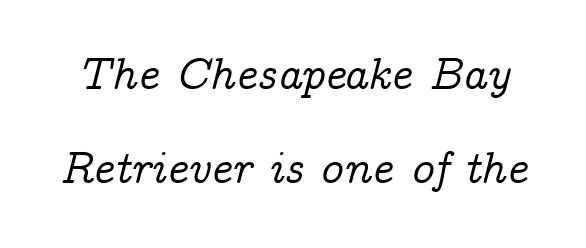
One glance says open: line gaps are wider than usual. The string is rendered with underlining switched off. What kind of face is this? One with serifs. Each word holds together tightly as a unit, with standard inter-letter gaps. The axis of the letterforms is tilted away from vertical. Do the characters align in a grid? No, the font is proportional.
